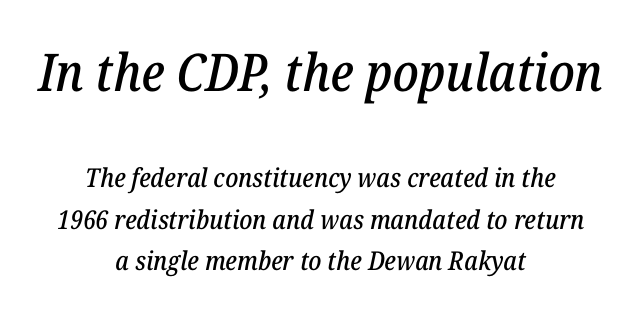
Q: Is the text italic (slanted)? A: Yes, it leans right by about 12 degrees.
Q: Is the typeface a serif or a sans-serif typeface? A: Serif.
Q: Is the text underlined? A: No.
Q: How is the paragraph aligned? A: Centered.
Q: Is the spacing between letters normal or unusually wide? A: Normal.
Q: Is the spacing between lines tight, normal or loose? A: Normal.
Q: Which block of text is set in a larger size, the first (top) or the second (bottom)? A: The first (top) one.
Q: Width (condensed, normal, or wide)? A: Normal.
Q: Stroke contrast? A: Low.
Q: x-height? A: Medium.
Q: Monospaced? A: No.
